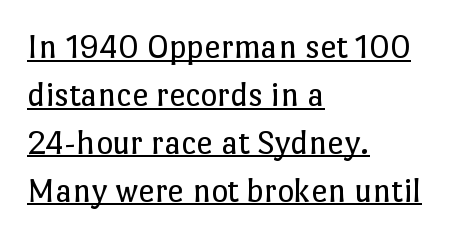
The image shows 36 px regular-weight type, upright; set left-aligned, normal line spacing (1.33x), normal letter spacing, underlined; low stroke contrast and a medium x-height.
